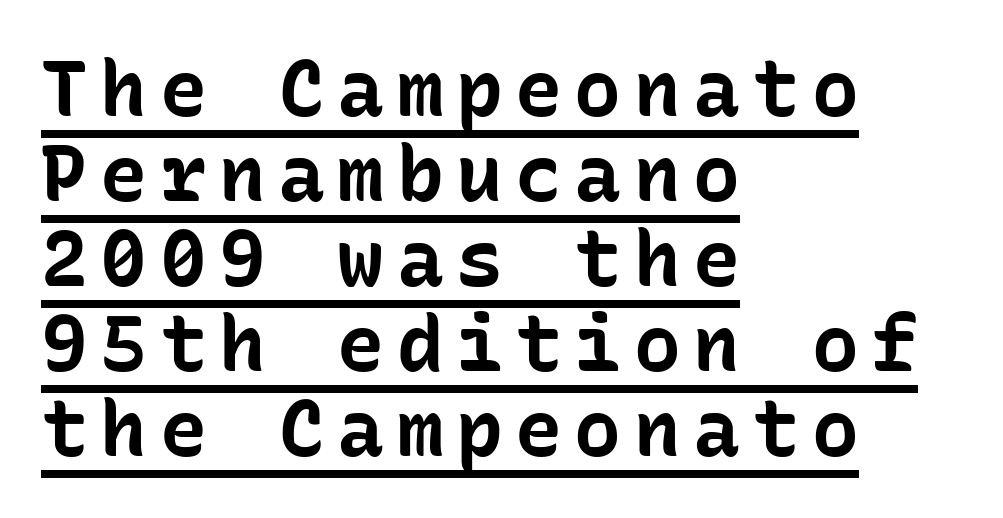
{"serif": "no", "italic": "no", "bold": "yes", "weight": "bold", "width": "normal", "stroke_contrast": "low", "x_height": "medium", "monospaced": "yes", "underline": "yes", "align": "left", "line_spacing": "tight", "line_spacing_ratio": 1.09, "glyph_px": 78}
